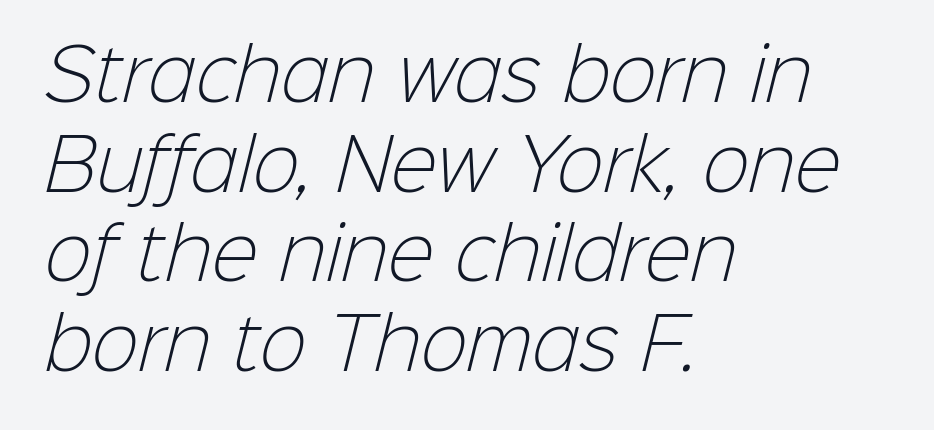
{"serif": "no", "bold": "no", "weight": "light", "width": "normal", "stroke_contrast": "low", "x_height": "medium", "monospaced": "no", "underline": "no", "align": "left", "line_spacing": "normal", "line_spacing_ratio": 1.28, "letter_spacing": "normal", "letter_spacing_em": 0.0, "glyph_px": 70}
